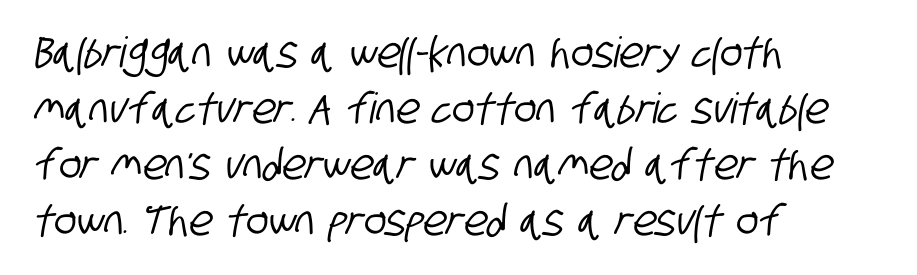
Q: Is the typeface a serif or a sans-serif typeface? A: Sans-serif.
Q: Is the text underlined? A: No.
Q: How is the paragraph aligned? A: Left-aligned.
Q: Is the spacing between letters normal or unusually wide? A: Normal.
Q: Is the spacing between lines tight, normal or loose? A: Normal.
Q: Width (condensed, normal, or wide)? A: Condensed.
Q: Stroke contrast? A: Low.
Q: x-height? A: Large.
Q: Monospaced? A: No.
